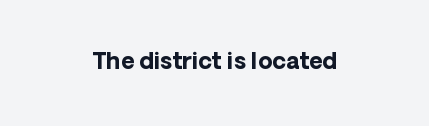
The image shows 23 px bold type, upright; set centered, normal letter spacing, not underlined.
